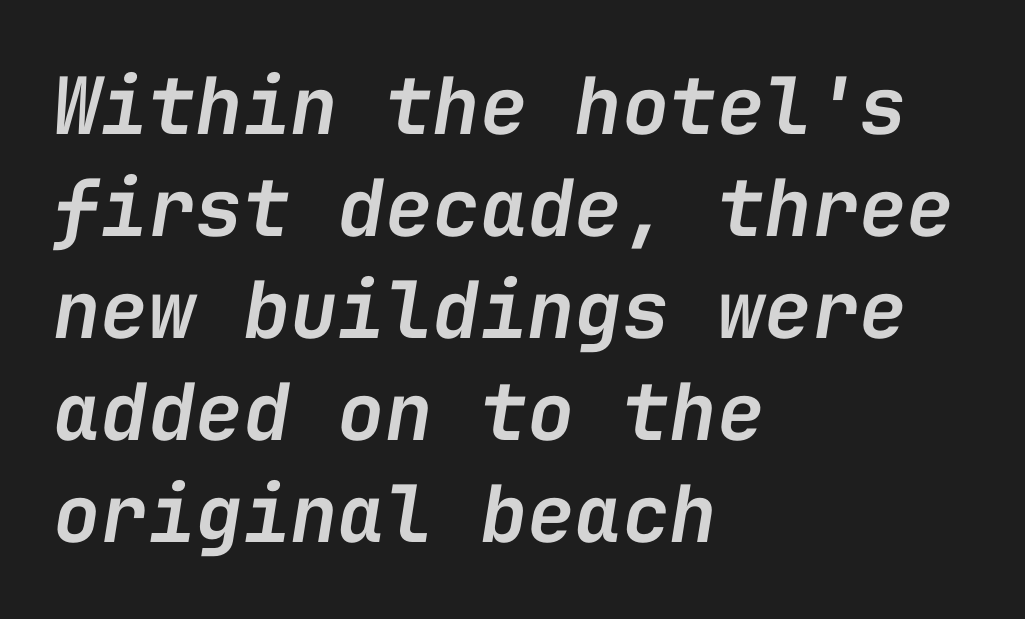
The image shows 79 px semibold type, italic (leaning right), monospaced; set left-aligned, normal line spacing (1.29x), normal letter spacing, not underlined; low stroke contrast and a medium x-height.
